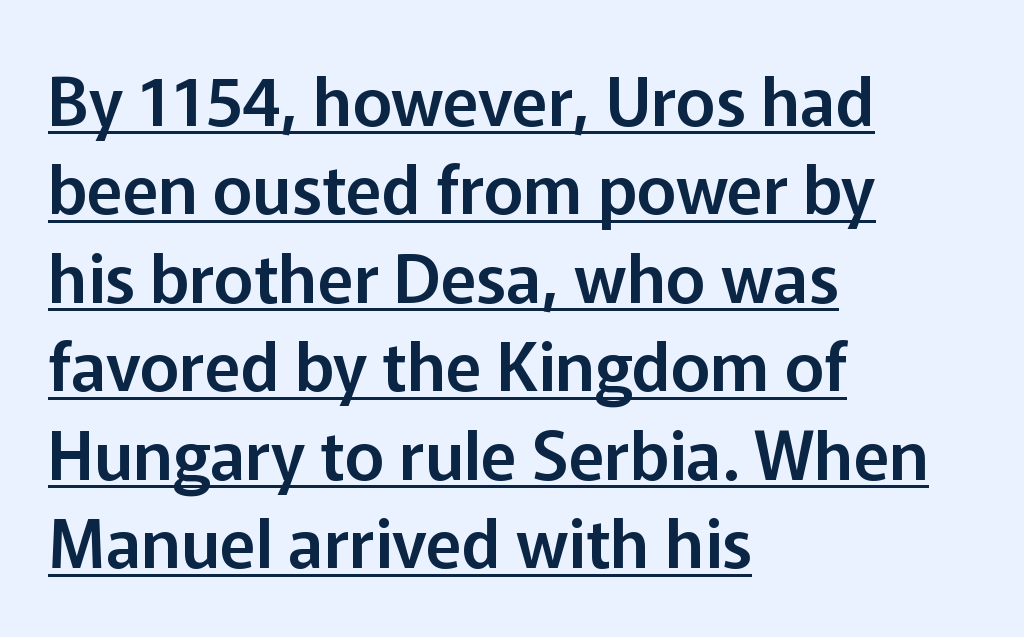
The image shows 67 px sans-serif type, upright; set left-aligned, normal line spacing (1.32x), normal letter spacing, underlined; low stroke contrast and a medium x-height.
